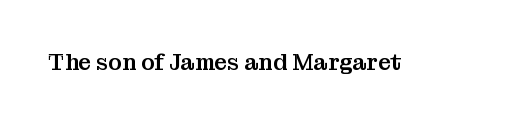
{"italic": "no", "underline": "no", "letter_spacing": "normal", "letter_spacing_em": 0.0, "glyph_px": 22}
